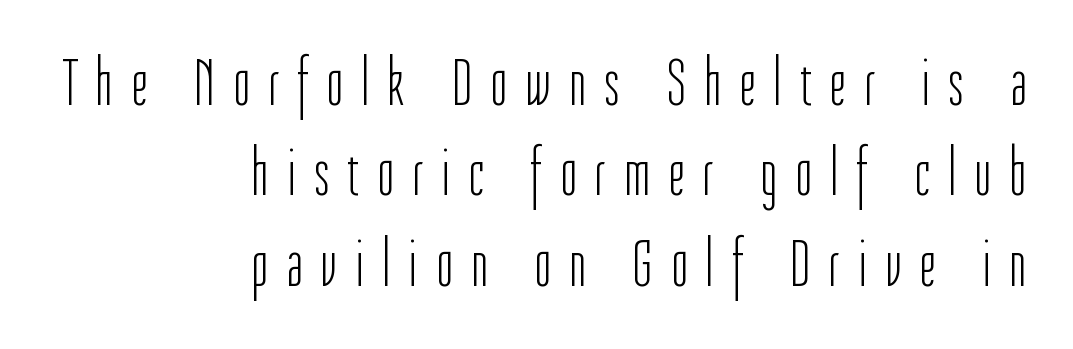
The image shows 67 px light, condensed sans-serif type, upright; set right-aligned, normal line spacing (1.35x), unusually wide letter spacing (+0.29 em), not underlined; low stroke contrast and a medium x-height.
